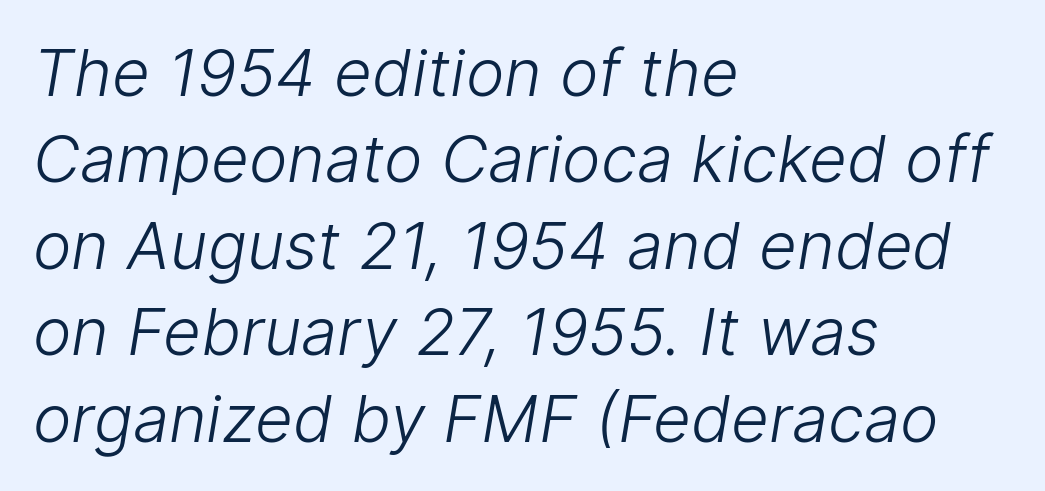
Q: Is the text bold? A: No.
Q: Is the typeface a serif or a sans-serif typeface? A: Sans-serif.
Q: Is the text underlined? A: No.
Q: How is the paragraph aligned? A: Left-aligned.
Q: Is the spacing between letters normal or unusually wide? A: Normal.
Q: Is the spacing between lines tight, normal or loose? A: Normal.
Q: Width (condensed, normal, or wide)? A: Normal.
Q: Stroke contrast? A: Low.
Q: x-height? A: Medium.
Q: Monospaced? A: No.
